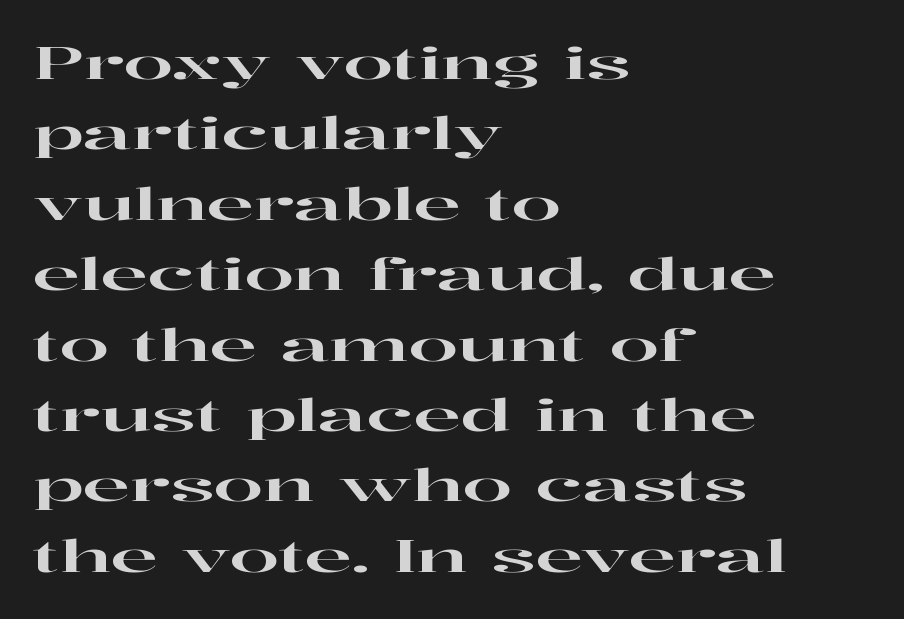
{"serif": "yes", "italic": "no", "width": "wide", "stroke_contrast": "high", "x_height": "medium", "monospaced": "no", "underline": "no", "align": "left", "line_spacing": "normal", "line_spacing_ratio": 1.6, "letter_spacing": "normal", "letter_spacing_em": 0.0, "glyph_px": 44}
